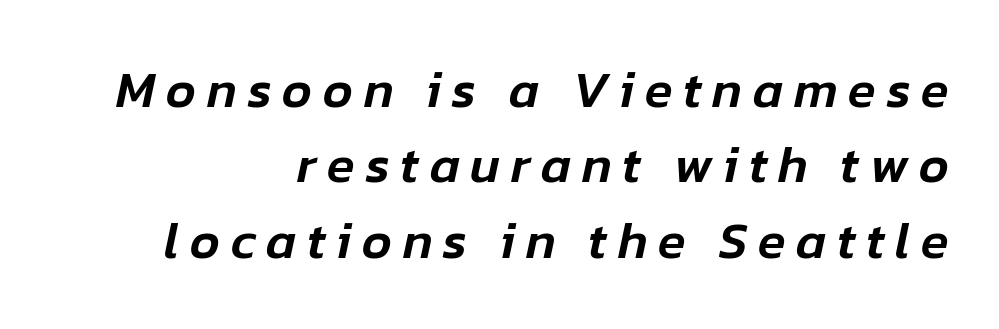
The image shows 51 px text type, italic (leaning right); set right-aligned, normal line spacing (1.48x), unusually wide letter spacing (+0.21 em), not underlined; low stroke contrast and a medium x-height.
